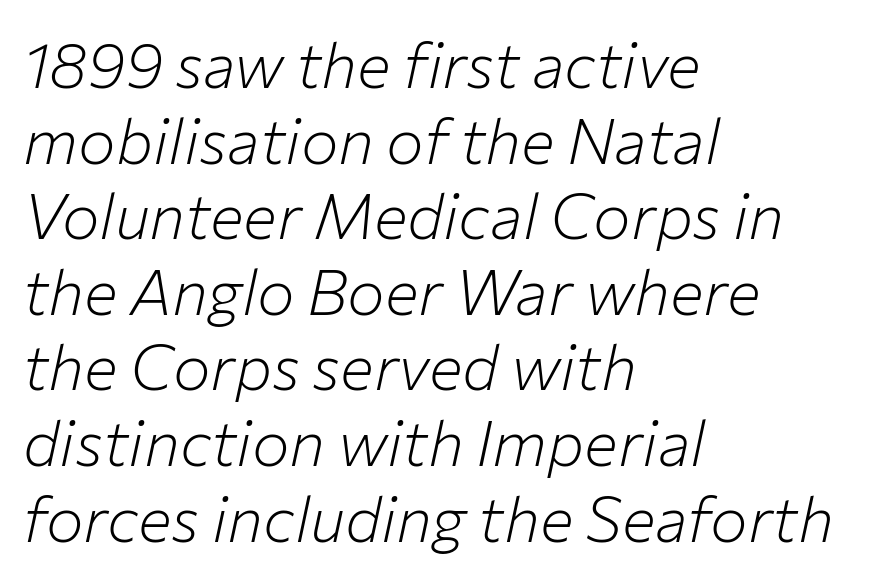
Q: Is the text bold? A: No.
Q: Is the text italic (slanted)? A: Yes, it leans right by about 12 degrees.
Q: Is the text underlined? A: No.
Q: How is the paragraph aligned? A: Left-aligned.
Q: Is the spacing between letters normal or unusually wide? A: Normal.
Q: Width (condensed, normal, or wide)? A: Normal.
Q: Stroke contrast? A: Low.
Q: x-height? A: Medium.
Q: Monospaced? A: No.
